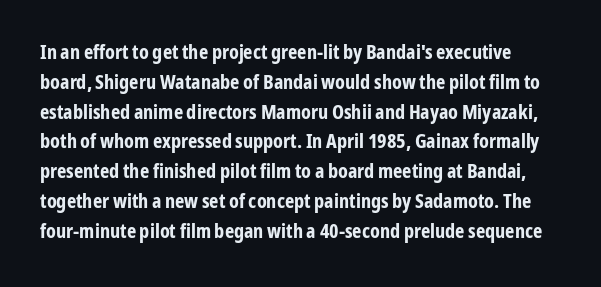
{"italic": "no", "bold": "yes", "underline": "no", "line_spacing": "normal", "line_spacing_ratio": 1.49, "letter_spacing": "normal", "letter_spacing_em": 0.0, "glyph_px": 20}
